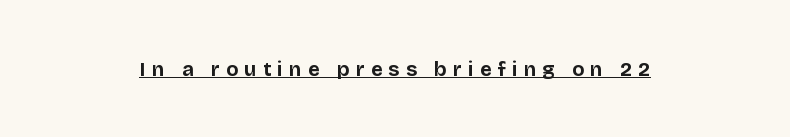
Quick note: not italic, upright. The tracking reads as deliberately expanded to a designer's eye. Emphasis is given by a line drawn under the lettering. The compositor balanced each line on the midline.
